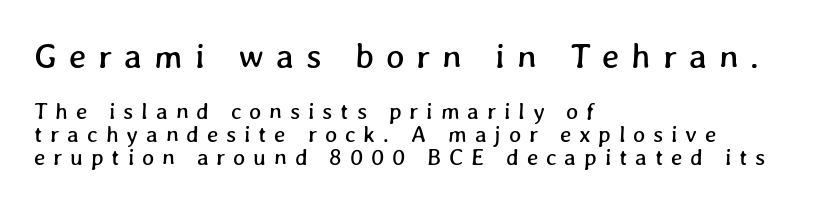
The strip under each line holds only bare page. You could only call the tracking loose — the letters float apart. Reading down the column, the eye jumps only a short way to each next line. Caption: multi-line text, flush left, ragged right. Reading top to bottom, the characters get smaller at the block break. Note the varied advance widths — an 'i' is clearly narrower than an 'm'.
